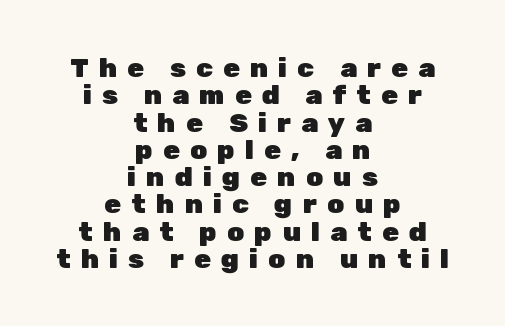
The lettering stays uniformly vertical, giving the passage a roman look. Centered paragraph, ragged on both sides. Letters rest on an invisible, unmarked baseline. Cramped leading. You could only call the tracking loose — the letters float apart.
